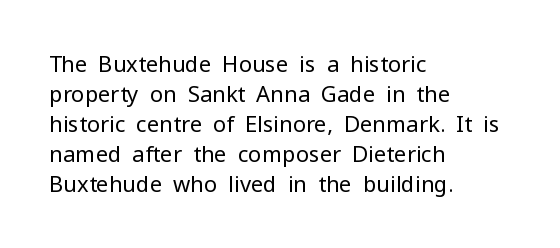
Q: Is the text bold? A: No.
Q: Is the text italic (slanted)? A: No, it is upright.
Q: Is the text underlined? A: No.
Q: How is the paragraph aligned? A: Left-aligned.
Q: Is the spacing between letters normal or unusually wide? A: Normal.
Q: Is the spacing between lines tight, normal or loose? A: Normal.
